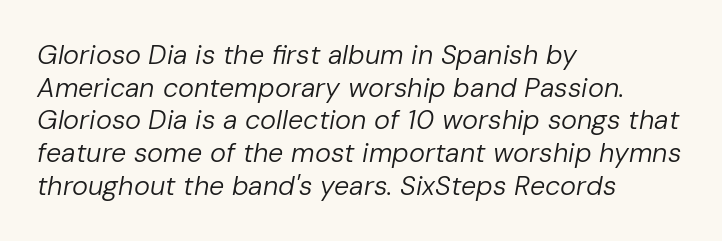
The image shows 27 px text type, italic (leaning right); set left-aligned, line spacing 1.21x, normal letter spacing, not underlined.
